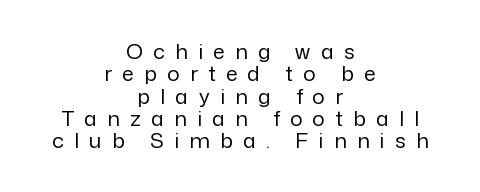
The line texture is sparse and dotted thanks to wide tracking. Typeset on center — no edge is straight. Think standard paragraph weight, or any step lighter than that. A roman cut, with each character standing at attention. The passage shown is not underscored anywhere. Very little white space separates one row of letters from the next.
